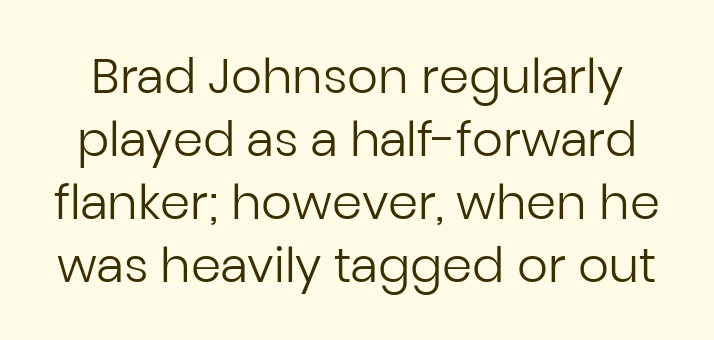
The image shows 48 px regular-weight sans-serif type, upright; set normal line spacing (1.31x), normal letter spacing, not underlined; low stroke contrast and a medium x-height.
